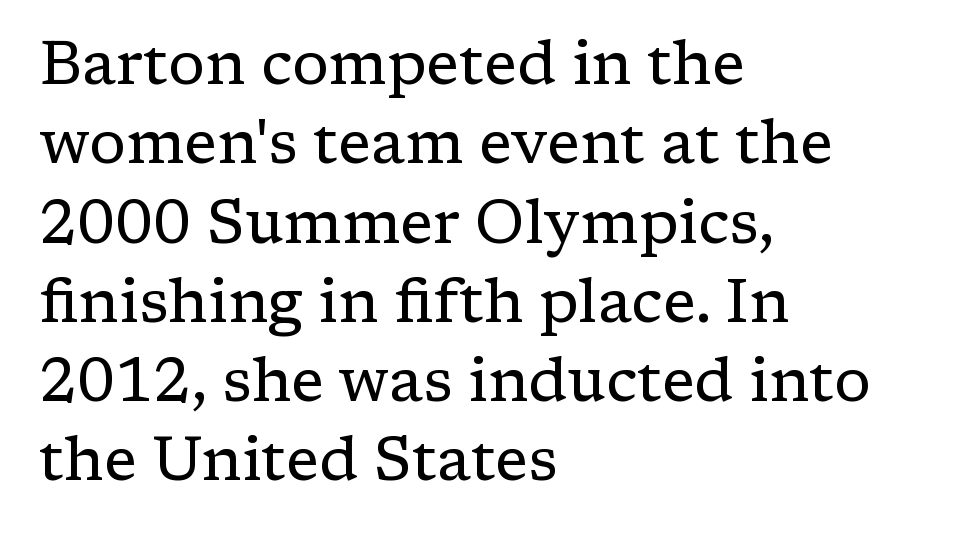
The image shows 61 px regular-weight serif type, upright; set left-aligned, normal line spacing (1.3x), normal letter spacing, not underlined; low stroke contrast and a medium x-height.
